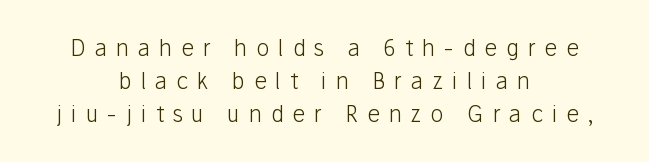
{"italic": "no", "bold": "no", "underline": "no", "align": "center", "line_spacing": "normal", "line_spacing_ratio": 1.49, "letter_spacing": "wide", "letter_spacing_em": 0.41, "glyph_px": 22}
